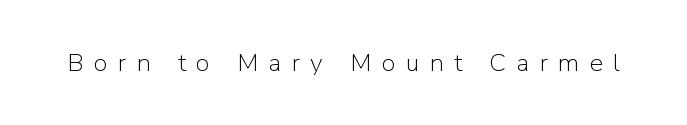
Plain, unruled lines of type. Upright lettering throughout. Compared with a typical body face, this is equally light or lighter still. Characters follow at a spacing far wider than the type designer built in.
